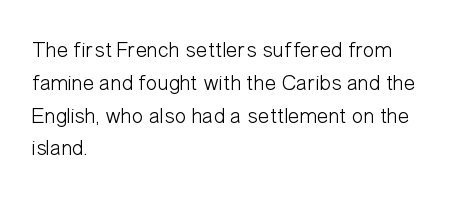
Descender tails drop into unmarked territory. Vertically, the passage feels balanced, rows spaced as you'd expect. The typesetter chose a ragged-right arrangement here. The typography opts for an upright posture over an oblique one. The rendering keeps characters at their native spacing. Stroke mass is kept to a normal reading level or below.
